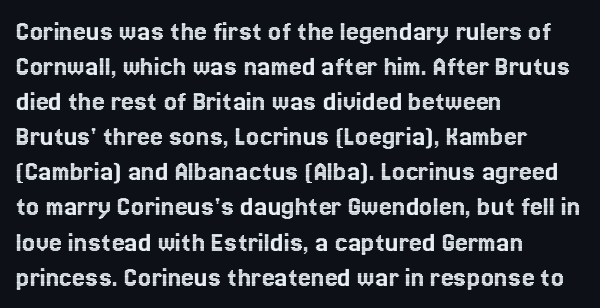
Note the varied advance widths — an 'i' is clearly narrower than an 'm'. A clean baseline with only descenders dipping below it. Compared with typical body copy, the letter spacing here is the same. Every character sits straight up, as roman type does. Leftover space on each line is placed entirely after the last word.
